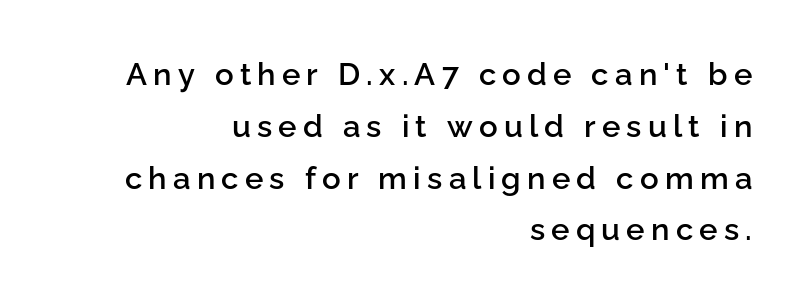
Is the type bold? Partly — it's a semibold, heavier than regular but not fully bold. Leading: standard. This sample uses an upright cut, with every glyph sitting square on the baseline. Note the varied advance widths — an 'i' is clearly narrower than an 'm'. Check the space under the baseline: it is left empty.
